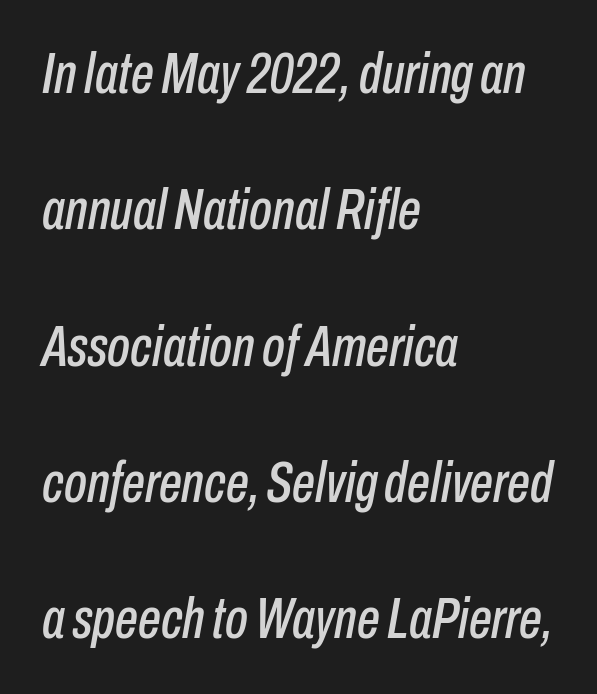
The image shows 58 px condensed type, italic (leaning right); set left-aligned, loose line spacing (2.35x), normal letter spacing, not underlined; low stroke contrast and a medium x-height.
